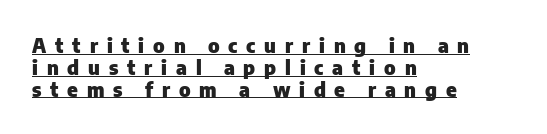
{"italic": "no", "bold": "yes", "underline": "yes", "align": "left", "line_spacing": "tight", "line_spacing_ratio": 1.09, "letter_spacing": "wide", "letter_spacing_em": 0.44, "glyph_px": 20}
